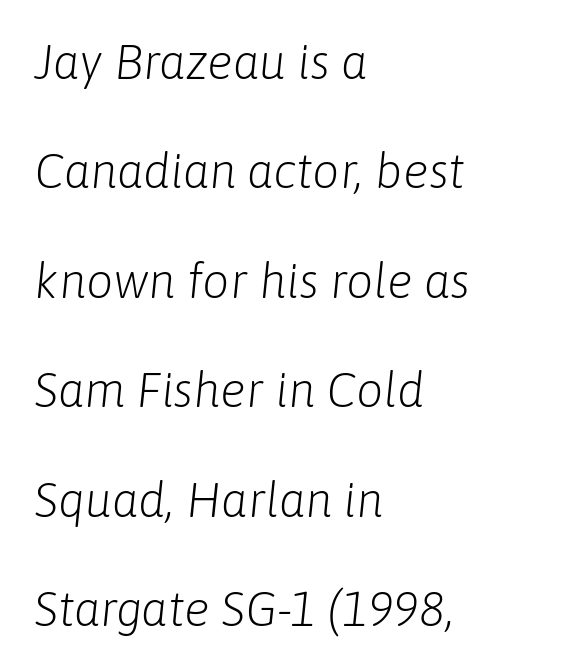
Q: Is the text bold? A: No.
Q: Is the text italic (slanted)? A: Yes, it leans right by about 6 degrees.
Q: Is the text underlined? A: No.
Q: How is the paragraph aligned? A: Left-aligned.
Q: Is the spacing between letters normal or unusually wide? A: Normal.
Q: Is the spacing between lines tight, normal or loose? A: Loose.
Q: Width (condensed, normal, or wide)? A: Normal.
Q: Stroke contrast? A: Low.
Q: x-height? A: Medium.
Q: Monospaced? A: No.
